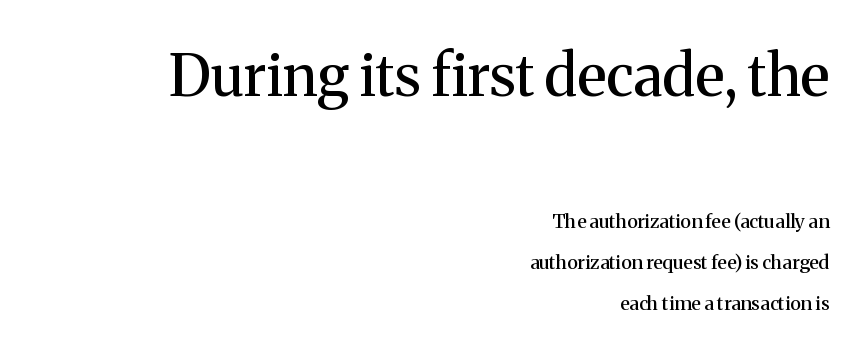
{"serif": "yes", "italic": "no", "width": "normal", "stroke_contrast": "medium", "x_height": "medium", "monospaced": "no", "underline": "no", "align": "right", "line_spacing": "loose", "line_spacing_ratio": 2.15, "letter_spacing": "normal", "letter_spacing_em": 0.0, "larger_block": "first", "size_ratio": 3.05, "glyph_px": 58}
